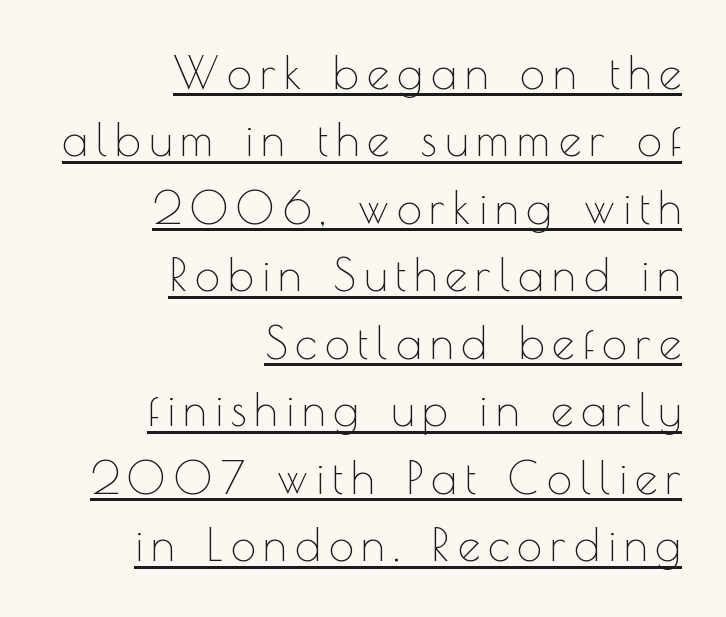
The image shows 45 px thin sans-serif type, upright; set right-aligned, normal line spacing (1.5x), underlined; a small x-height.
